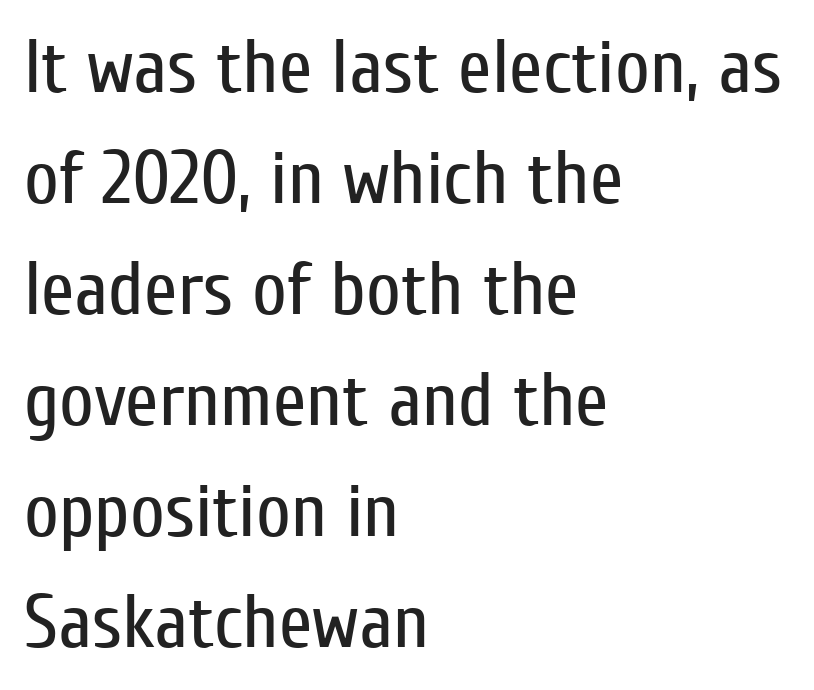
Q: Is the text bold? A: No.
Q: Is the text italic (slanted)? A: No, it is upright.
Q: Is the typeface a serif or a sans-serif typeface? A: Sans-serif.
Q: Is the text underlined? A: No.
Q: How is the paragraph aligned? A: Left-aligned.
Q: Is the spacing between letters normal or unusually wide? A: Normal.
Q: Is the spacing between lines tight, normal or loose? A: Normal.
Q: Width (condensed, normal, or wide)? A: Condensed.
Q: Stroke contrast? A: Low.
Q: x-height? A: Medium.
Q: Monospaced? A: No.
